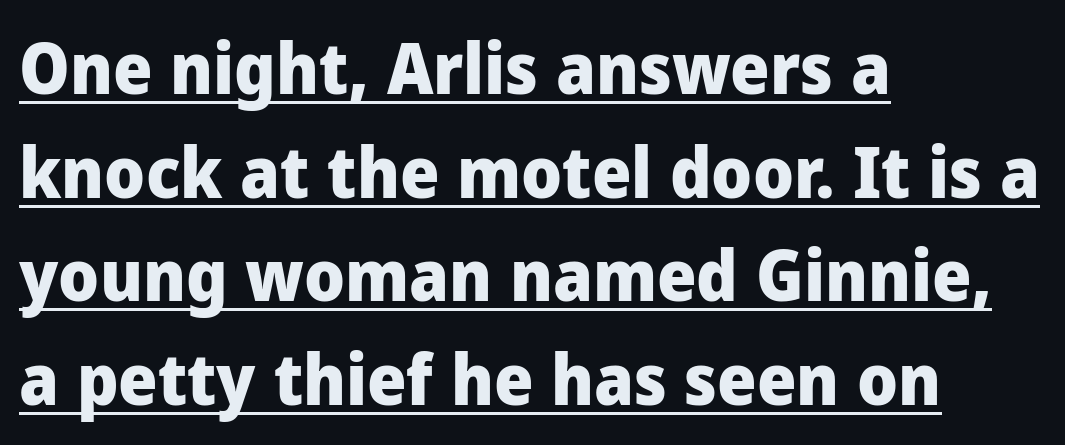
{"serif": "no", "italic": "no", "bold": "yes", "weight": "heavy", "width": "normal", "stroke_contrast": "low", "x_height": "medium", "monospaced": "no", "underline": "yes", "align": "left", "line_spacing": "normal", "line_spacing_ratio": 1.48, "letter_spacing": "normal", "letter_spacing_em": 0.0, "glyph_px": 70}
